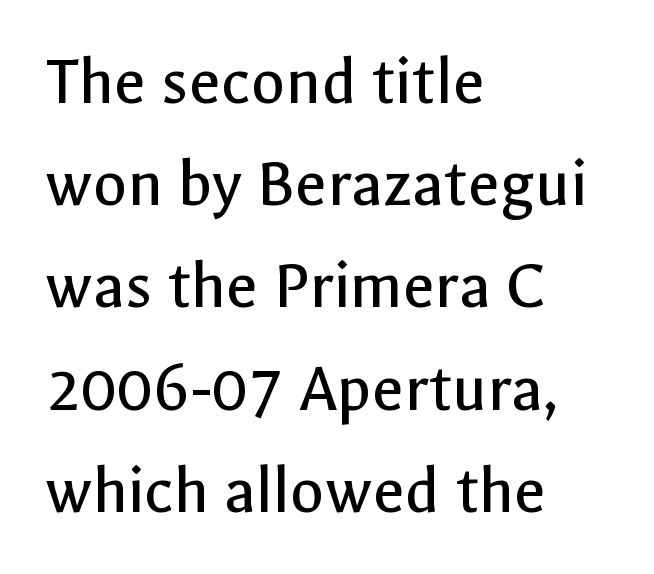
{"serif": "no", "italic": "no", "bold": "no", "weight": "regular", "width": "normal", "x_height": "medium", "monospaced": "no", "underline": "no", "align": "left", "line_spacing": "normal", "line_spacing_ratio": 1.46, "letter_spacing": "normal", "letter_spacing_em": 0.0, "glyph_px": 70}
